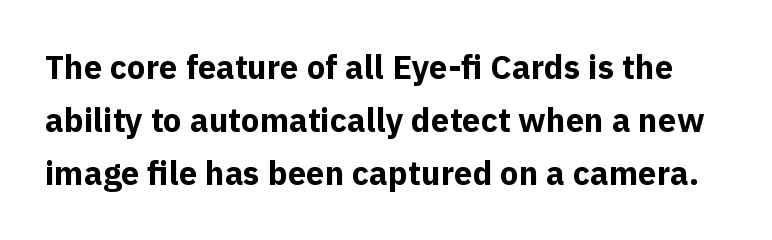
The image shows 33 px bold sans-serif type, upright; set normal line spacing (1.6x), normal letter spacing, not underlined; a medium x-height.
